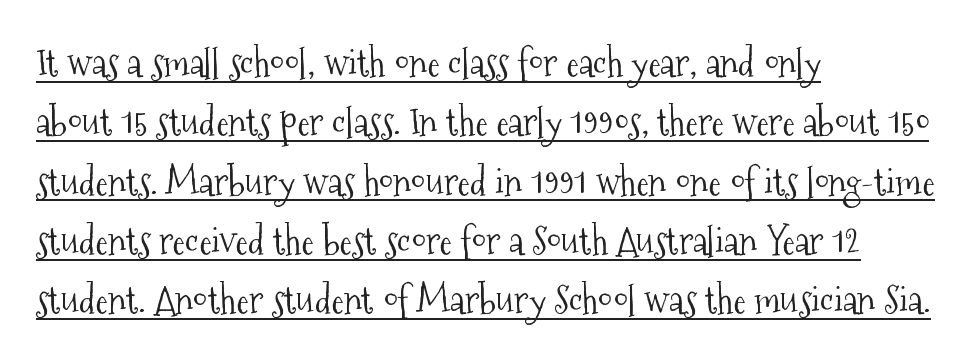
Old-style or modern, the face here clearly has serifs. Ordinary non-slanted type is in use. Inter-character spacing is left at the font's built-in metrics. The leading is moderate, giving the passage an even texture. Has an underline been added? It has. Bold? No — there's no thickening of the strokes.
